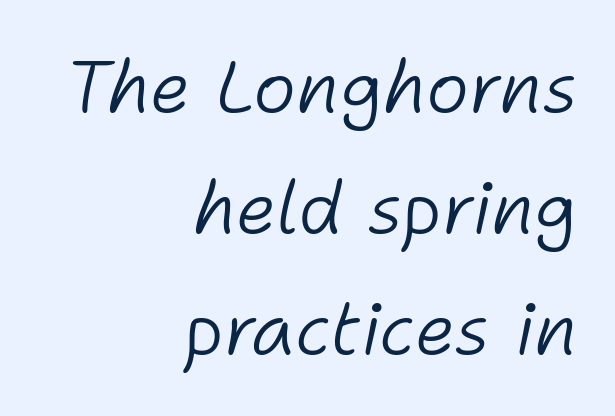
{"italic": "yes", "lean": "right", "slant_degrees": 11, "bold": "no", "weight": "light", "width": "normal", "stroke_contrast": "low", "x_height": "medium", "monospaced": "no", "underline": "no", "align": "right", "line_spacing": "normal", "line_spacing_ratio": 1.66, "letter_spacing": "normal", "letter_spacing_em": 0.0, "glyph_px": 73}
